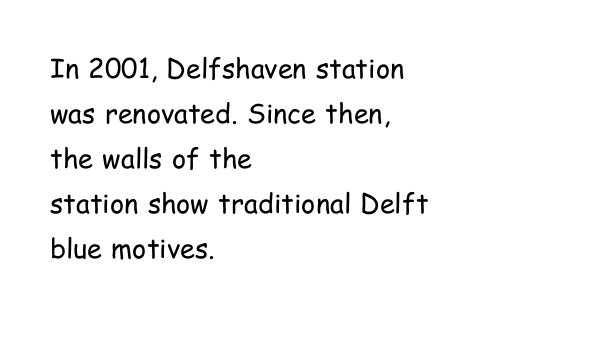
{"italic": "no", "bold": "no", "underline": "no", "align": "left", "line_spacing": "normal", "line_spacing_ratio": 1.67, "letter_spacing": "normal", "letter_spacing_em": 0.0, "glyph_px": 27}
